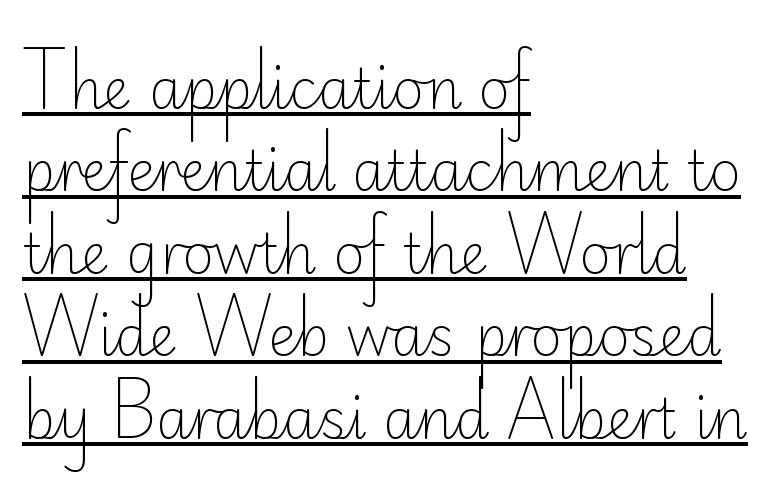
Nothing sits at the stroke ends, so this counts as sans-serif. The rows are spaced the way most documents space them. Spacing between characters is what you'd get straight out of the box. Nope, not italic — everything's standing straight.
